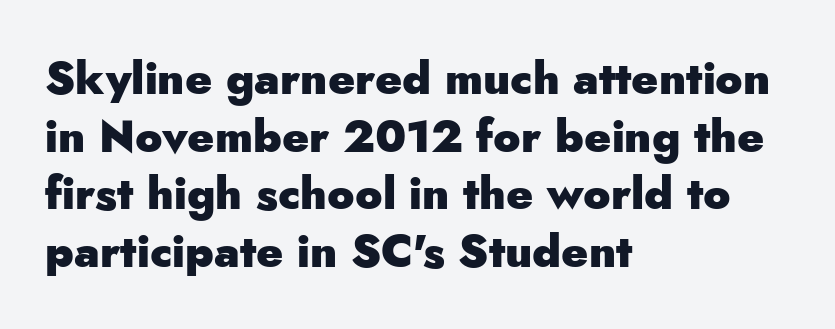
Q: Is the text bold? A: Yes.
Q: Is the text italic (slanted)? A: No, it is upright.
Q: Is the typeface a serif or a sans-serif typeface? A: Sans-serif.
Q: Is the text underlined? A: No.
Q: How is the paragraph aligned? A: Left-aligned.
Q: Is the spacing between letters normal or unusually wide? A: Normal.
Q: Is the spacing between lines tight, normal or loose? A: Normal.
Q: Width (condensed, normal, or wide)? A: Normal.
Q: Stroke contrast? A: Low.
Q: x-height? A: Small.
Q: Monospaced? A: No.
